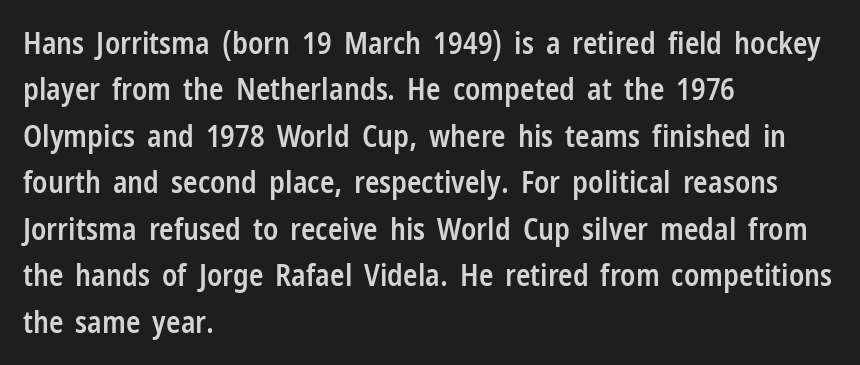
Q: Is the text bold? A: Semi-bold.
Q: Is the text italic (slanted)? A: No, it is upright.
Q: Is the typeface a serif or a sans-serif typeface? A: Sans-serif.
Q: Is the text underlined? A: No.
Q: How is the paragraph aligned? A: Left-aligned.
Q: Is the spacing between letters normal or unusually wide? A: Normal.
Q: Is the spacing between lines tight, normal or loose? A: Normal.
Q: Width (condensed, normal, or wide)? A: Condensed.
Q: Stroke contrast? A: Low.
Q: x-height? A: Medium.
Q: Monospaced? A: No.
